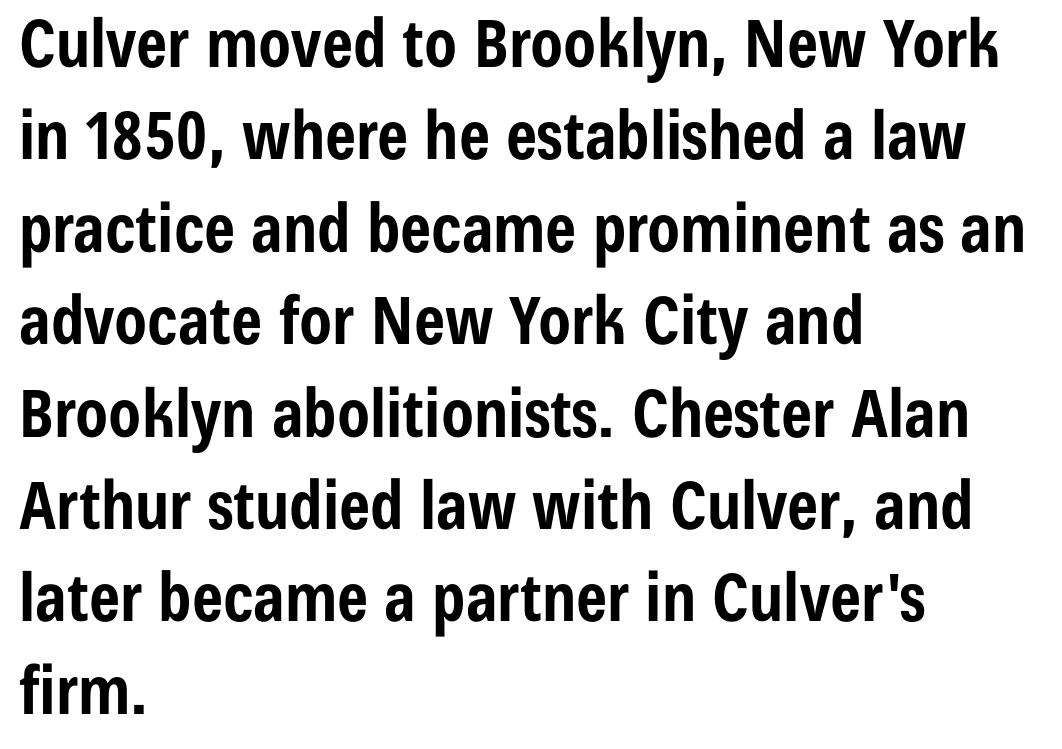
Each new line begins a customary step beneath the previous one. Between one letter and the next there's only the usual sliver of space. The face used here has the dense, thick strokes of a bold. Is the block centered? No — it sits flush against the left margin. Is this a fixed-width face? No — the glyphs have proportional, varying widths. The passage shown is not underscored anywhere.
